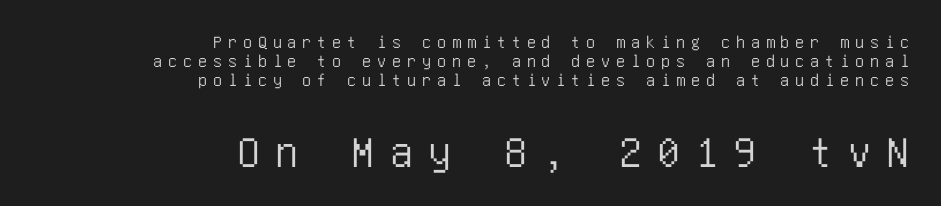
The line texture is sparse and dotted thanks to wide tracking. The vertical gap from one line to the next is small. Horizontal alignment here is rightward, an uncommon choice for prose. Serifs: no, the terminals of the letterforms are clean. Posture: upright roman. Descenders hang freely into open space.
